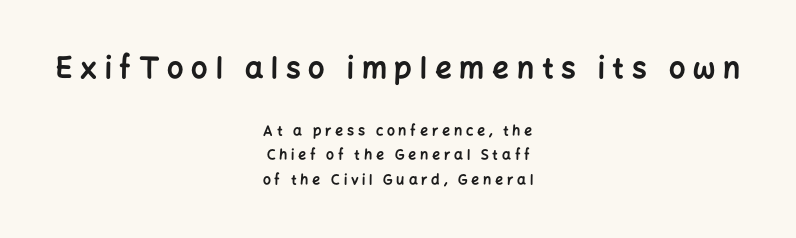
The typography opts for an upright posture over an oblique one. Character size in the leading block exceeds that of the trailing block. Looks like regular typesetting: each glyph gets only the width it needs. The rendering shows plain stroke endings on the letterforms — a sans-serif design.
